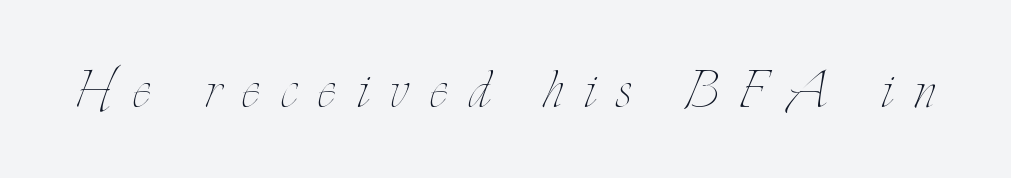
{"bold": "no", "weight": "thin", "width": "condensed", "stroke_contrast": "low", "x_height": "small", "monospaced": "no", "underline": "no", "letter_spacing": "wide", "letter_spacing_em": 0.31, "glyph_px": 69}
